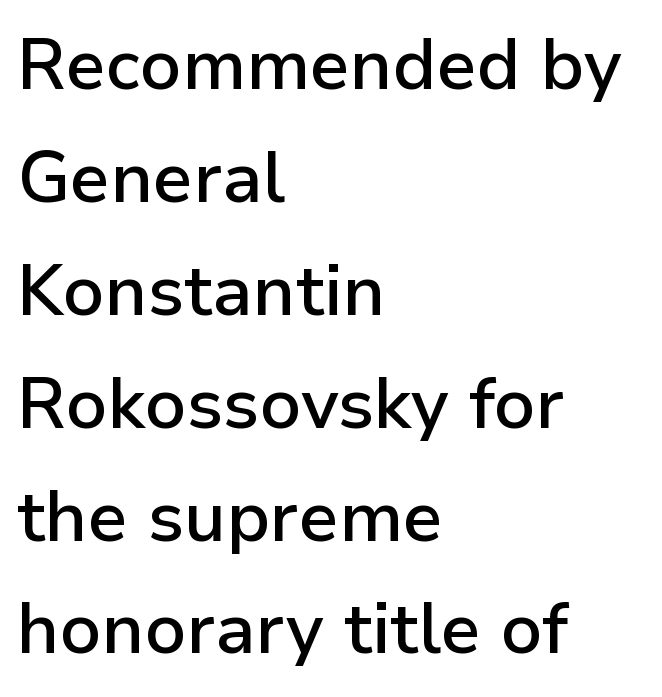
{"serif": "no", "italic": "no", "bold": "semi", "weight": "semibold", "width": "normal", "stroke_contrast": "low", "x_height": "medium", "monospaced": "no", "underline": "no", "align": "left", "line_spacing": "normal", "line_spacing_ratio": 1.59, "letter_spacing": "normal", "letter_spacing_em": 0.0, "glyph_px": 71}
